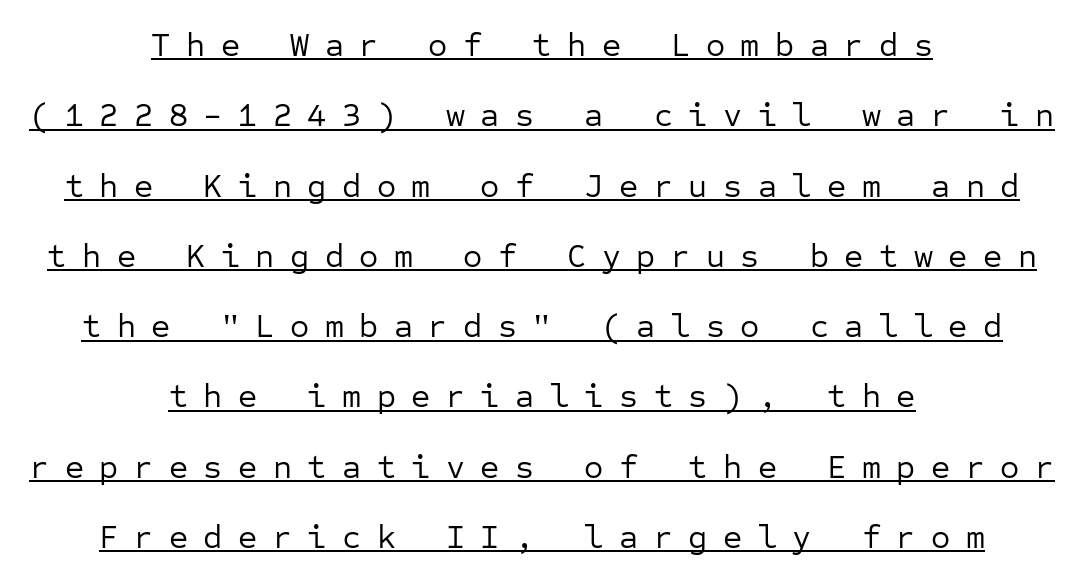
Each letter's strokes conclude bluntly, with no projecting serifs. Does the lettering tilt? It doesn't — this is upright. The whitespace from short lines is split evenly between both sides. Is the letter spacing exaggerated? Yes — the characters are pushed far apart.
